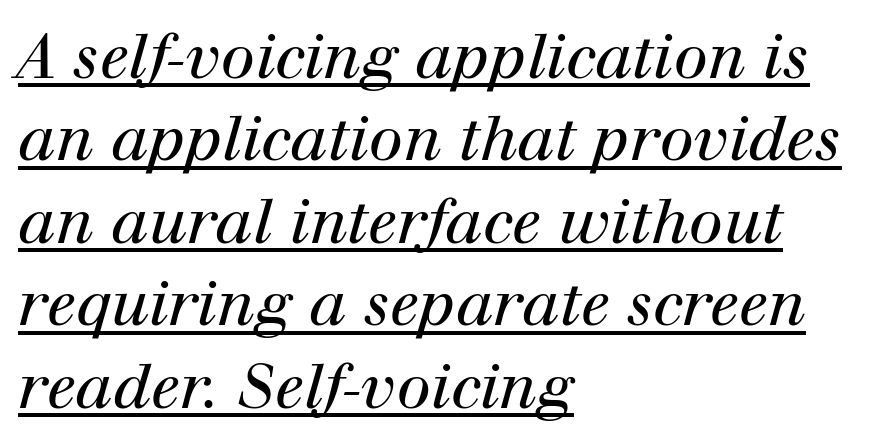
The image shows 62 px regular-weight serif type, italic (leaning right); set left-aligned, normal line spacing (1.33x), normal letter spacing, underlined; high stroke contrast and a medium x-height.
